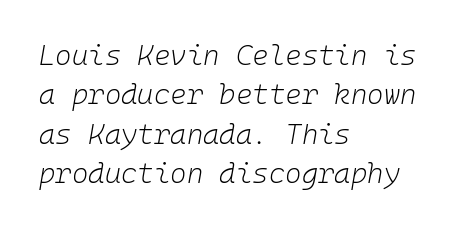
Q: Is the text bold? A: No.
Q: Is the text italic (slanted)? A: Yes, it leans right by about 10 degrees.
Q: Is the text underlined? A: No.
Q: How is the paragraph aligned? A: Left-aligned.
Q: Is the spacing between letters normal or unusually wide? A: Normal.
Q: Is the spacing between lines tight, normal or loose? A: Normal.
Q: Width (condensed, normal, or wide)? A: Normal.
Q: Stroke contrast? A: Low.
Q: x-height? A: Medium.
Q: Monospaced? A: Yes.
